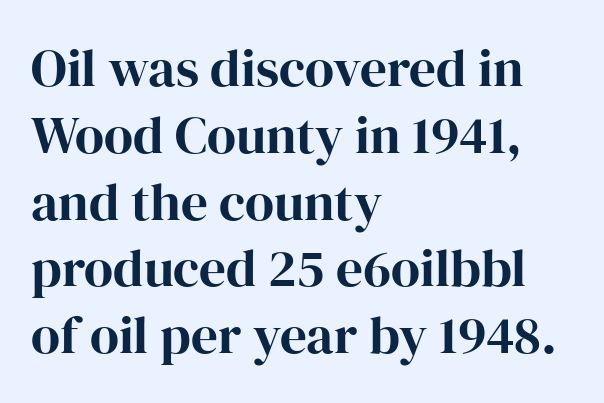
{"serif": "yes", "italic": "no", "bold": "yes", "weight": "bold", "width": "normal", "stroke_contrast": "high", "x_height": "medium", "monospaced": "no", "underline": "no", "align": "left", "line_spacing": "normal", "line_spacing_ratio": 1.26, "letter_spacing": "normal", "letter_spacing_em": 0.0, "glyph_px": 53}
